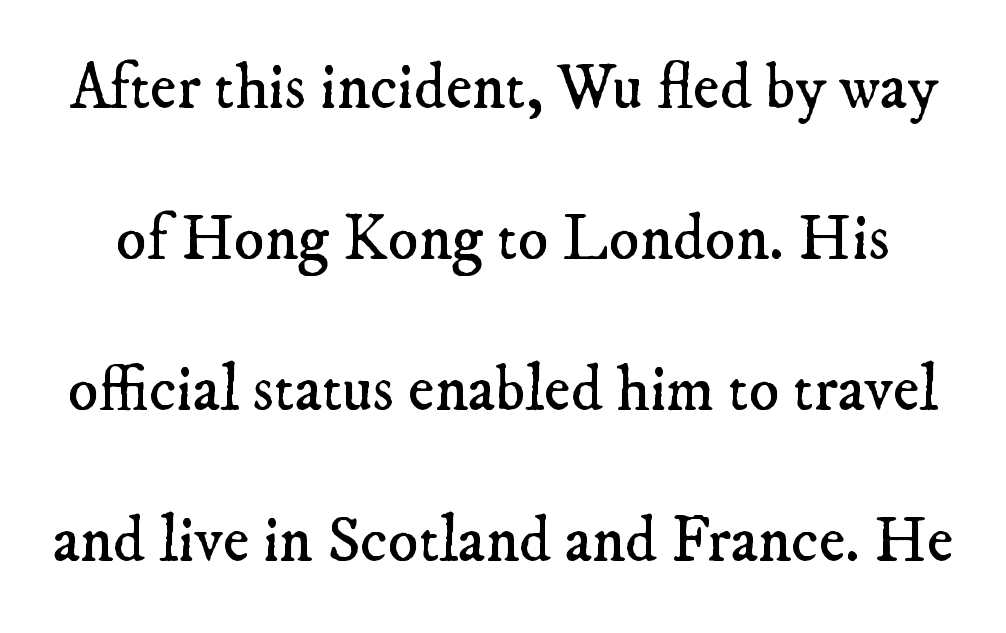
The image shows 64 px regular-weight serif type; set loose line spacing (2.36x), normal letter spacing, not underlined; low stroke contrast and a small x-height.
